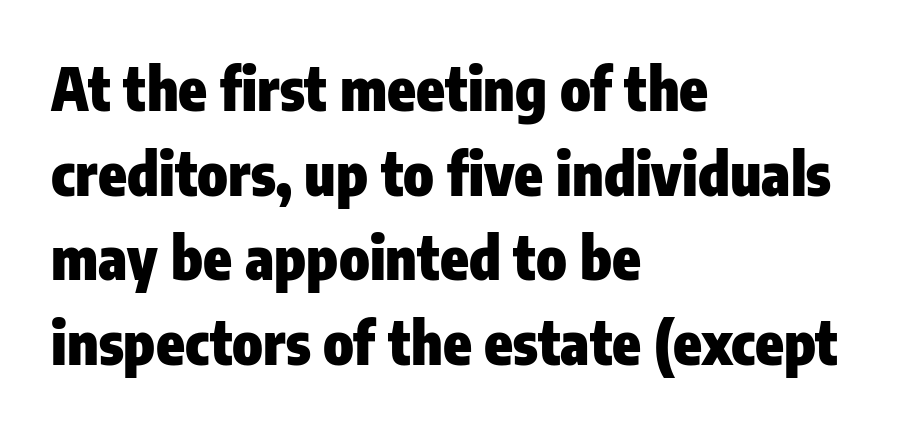
{"serif": "no", "italic": "no", "bold": "yes", "weight": "heavy", "width": "condensed", "stroke_contrast": "low", "x_height": "medium", "monospaced": "no", "underline": "no", "align": "left", "line_spacing": "normal", "line_spacing_ratio": 1.46, "letter_spacing": "normal", "letter_spacing_em": 0.0, "glyph_px": 58}
